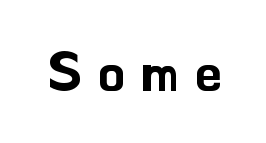
The image shows 54 px sans-serif type, upright; set unusually wide letter spacing (+0.3 em), not underlined; low stroke contrast and a small x-height.
